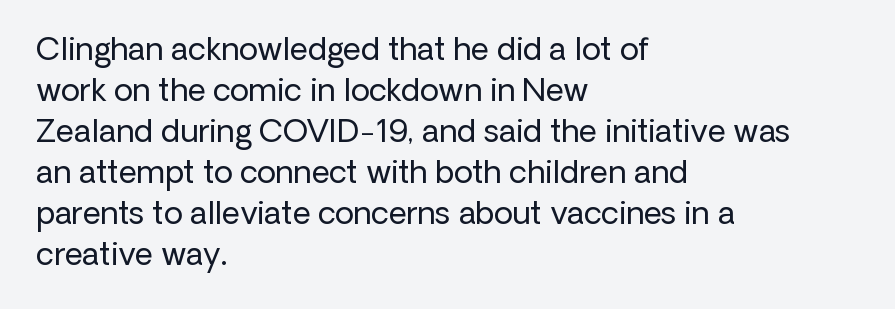
The image shows 31 px regular-weight sans-serif type, upright; set left-aligned, normal line spacing (1.32x), normal letter spacing, not underlined; low stroke contrast and a medium x-height.
